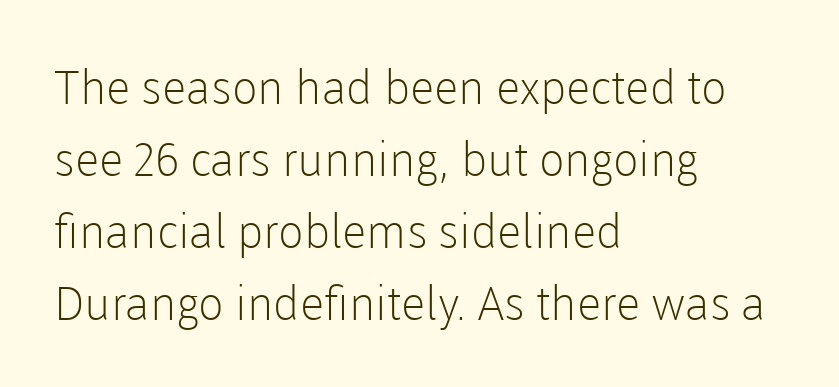
{"serif": "no", "italic": "no", "bold": "no", "weight": "light", "width": "normal", "stroke_contrast": "low", "x_height": "medium", "monospaced": "no", "underline": "no", "align": "left", "line_spacing": "normal", "line_spacing_ratio": 1.53, "letter_spacing": "normal", "letter_spacing_em": 0.0, "glyph_px": 47}
